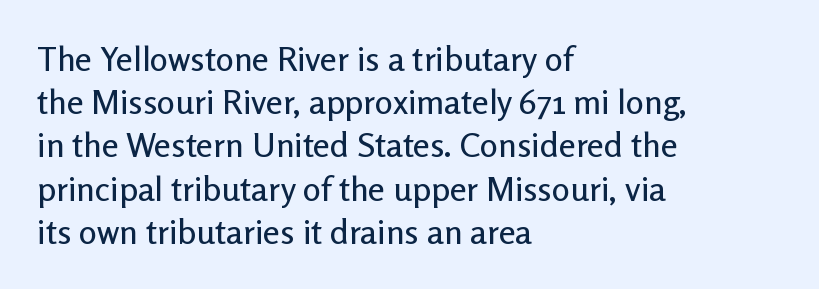
Leading: standard. A typesetter would call this proportional, since set widths differ per character. Just letters on the line, the space beneath them empty. In terms of letterspacing, this is plain default setting. Style check: upright. Are there feet on the stems? There aren't — it's a sans.
